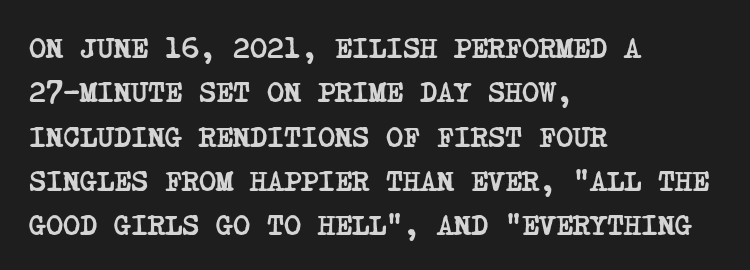
You could call the tracking neutral — neither tight nor loose. Leftover space on each line is placed entirely after the last word. Pretty heavy lettering here — definitely bold. Regular leading. Descenders are the only things crossing below the line.
